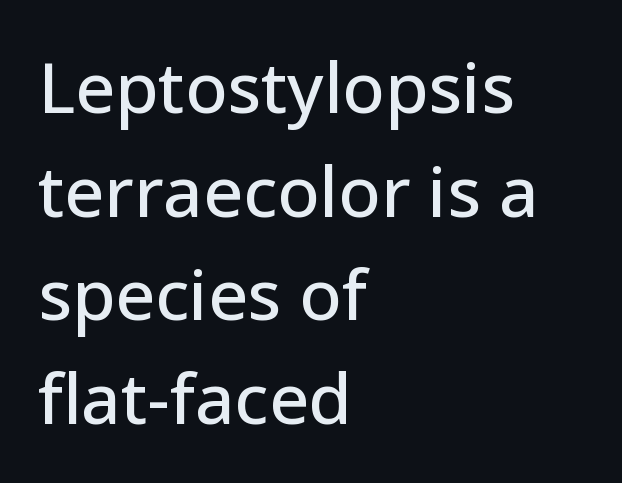
The image shows 70 px sans-serif type, upright; set left-aligned, normal line spacing (1.48x), normal letter spacing, not underlined; low stroke contrast and a medium x-height.
